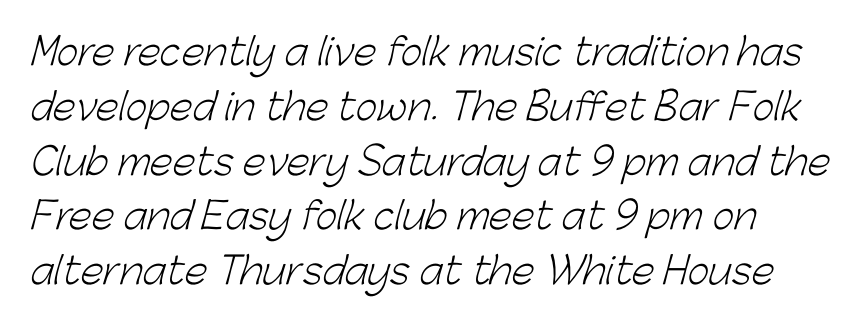
Vertical spacing — default. Examine the stroke ends and you'll find no serifs. The letterforms sit at book weight or below. Each letter keeps its own natural width here, so spacing adapts to shape. The string is rendered with underlining switched off. The horizontal fit of the characters is conventional and even.
